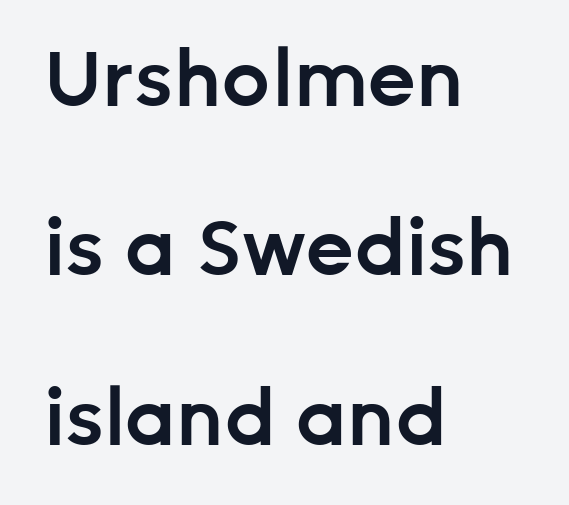
{"serif": "no", "italic": "no", "bold": "semi", "weight": "semibold", "width": "normal", "stroke_contrast": "low", "x_height": "medium", "monospaced": "no", "underline": "no", "align": "left", "line_spacing": "loose", "line_spacing_ratio": 2.2, "letter_spacing": "normal", "letter_spacing_em": 0.0, "glyph_px": 77}
